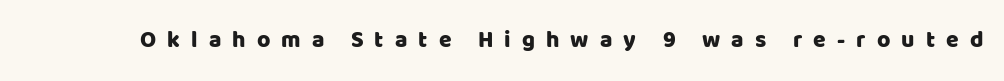
Lines of text with bare space underneath. Italic? Not at all — the glyphs are vertical. The rendering inserts visible extra space after every character.
